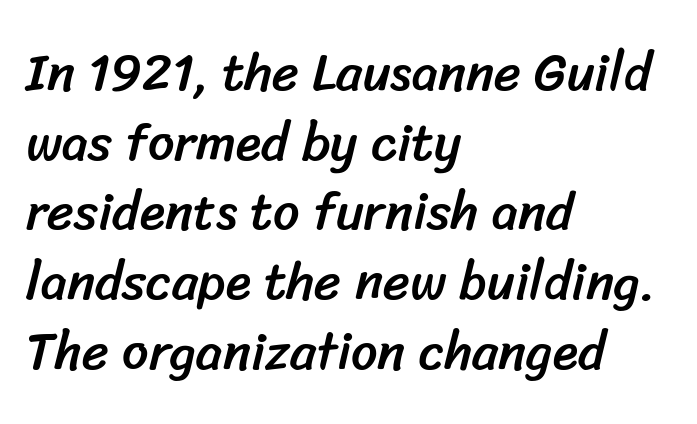
Quick note: interline space is typical. Varying glyph widths throughout — classic text-font behaviour. The space beneath each line is pristine and unruled. The paragraph has a hard left edge and a soft right edge. This rendering employs a face without finishing strokes, i.e., a sans-serif.
